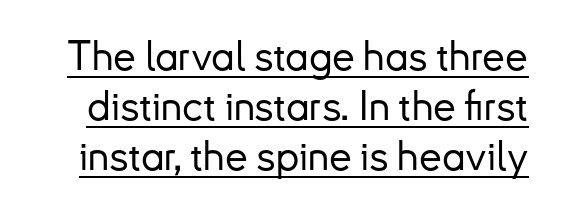
The image shows 41 px sans-serif type, upright; set line spacing 1.22x, normal letter spacing, underlined; low stroke contrast and a small x-height.
